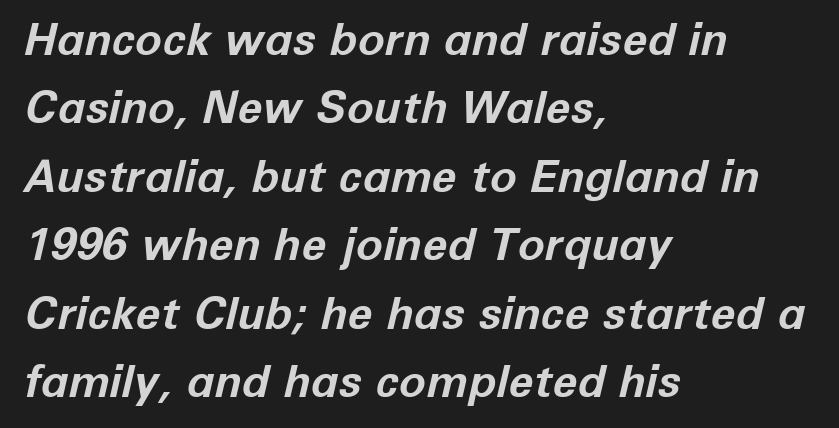
The image shows 45 px bold type, italic (leaning right); set left-aligned, normal line spacing (1.52x), normal letter spacing, not underlined; low stroke contrast and a medium x-height.
